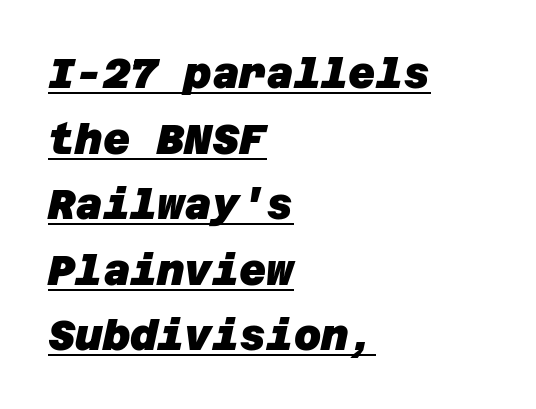
{"serif": "no", "bold": "yes", "weight": "heavy", "width": "normal", "stroke_contrast": "low", "x_height": "large", "underline": "yes", "align": "left", "line_spacing": "normal", "line_spacing_ratio": 1.56, "letter_spacing": "normal", "letter_spacing_em": 0.0, "glyph_px": 42}
